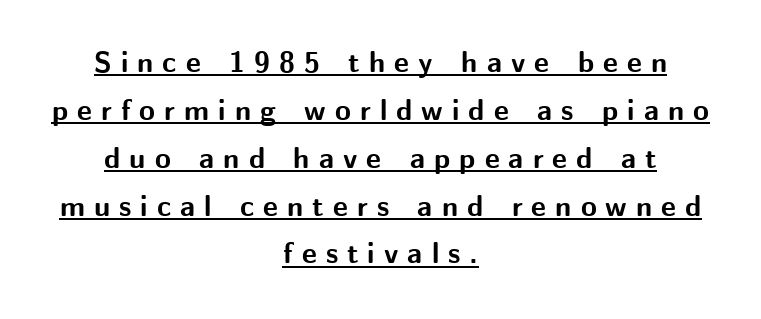
Q: Is the text bold? A: Yes.
Q: Is the text italic (slanted)? A: No, it is upright.
Q: Is the typeface a serif or a sans-serif typeface? A: Sans-serif.
Q: Is the text underlined? A: Yes.
Q: How is the paragraph aligned? A: Centered.
Q: Is the spacing between letters normal or unusually wide? A: Unusually wide.
Q: Is the spacing between lines tight, normal or loose? A: Normal.
Q: Width (condensed, normal, or wide)? A: Normal.
Q: Stroke contrast? A: Medium.
Q: x-height? A: Medium.
Q: Monospaced? A: No.
